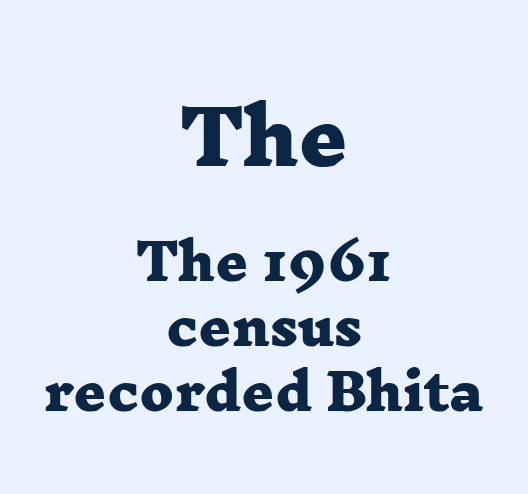
Q: Is the text bold? A: Yes.
Q: Is the typeface a serif or a sans-serif typeface? A: Serif.
Q: Is the text underlined? A: No.
Q: How is the paragraph aligned? A: Centered.
Q: Is the spacing between letters normal or unusually wide? A: Normal.
Q: Is the spacing between lines tight, normal or loose? A: Normal.
Q: Which block of text is set in a larger size, the first (top) or the second (bottom)? A: The first (top) one.
Q: Width (condensed, normal, or wide)? A: Wide.
Q: Stroke contrast? A: Low.
Q: x-height? A: Medium.
Q: Monospaced? A: No.
